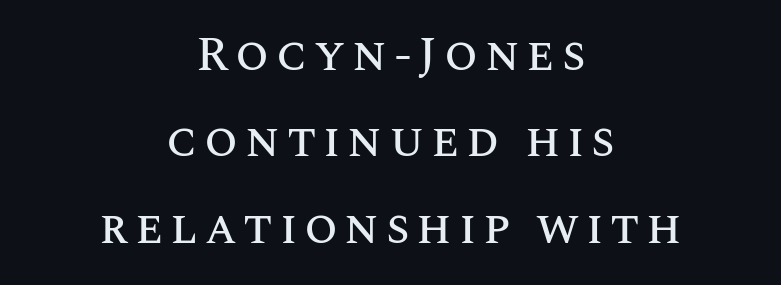
The image shows 48 px text type, upright; set centered, line spacing 1.8x, not underlined; medium stroke contrast and a large x-height.
